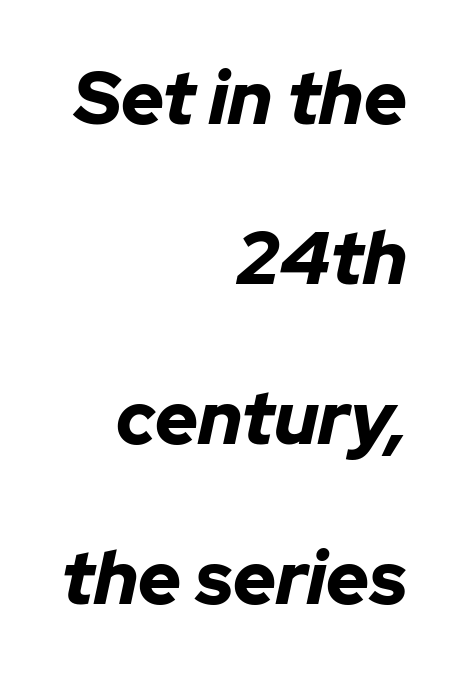
{"italic": "yes", "lean": "right", "slant_degrees": 12, "bold": "yes", "weight": "bold", "width": "normal", "stroke_contrast": "low", "x_height": "medium", "monospaced": "no", "underline": "no", "align": "right", "line_spacing": "loose", "line_spacing_ratio": 2.16, "letter_spacing": "normal", "letter_spacing_em": 0.0, "glyph_px": 74}
